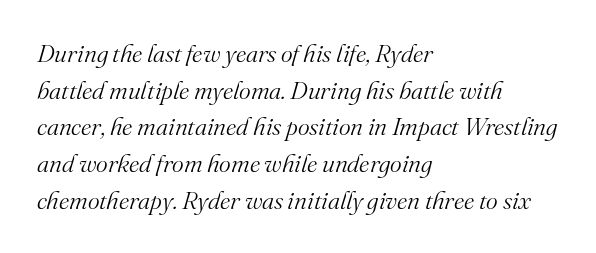
The image shows 25 px text type, italic (leaning right); set left-aligned, normal line spacing (1.47x), normal letter spacing, not underlined.
